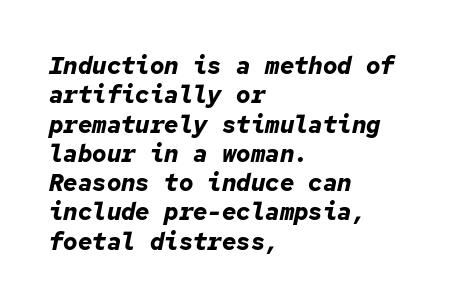
The paragraph has a hard left edge and a soft right edge. The rendering keeps characters at their native spacing. The typography opts for an oblique posture over an upright one. The font is running at its bold setting.
